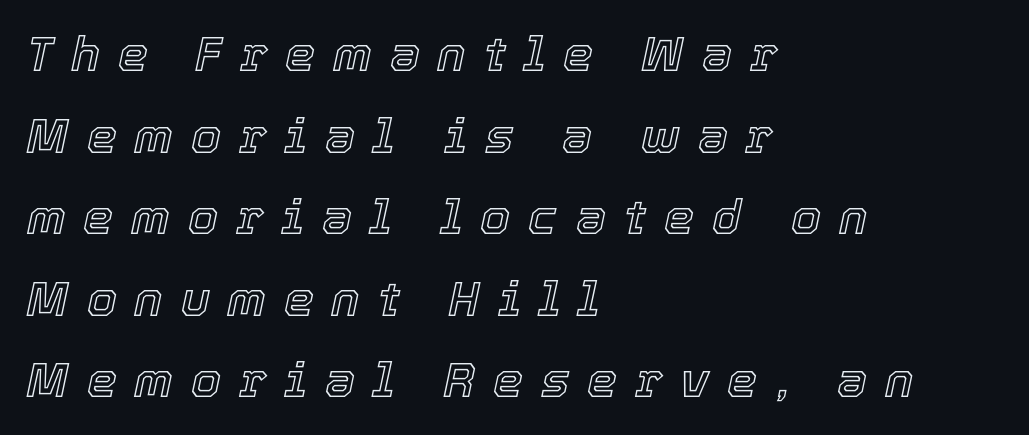
Q: Is the text italic (slanted)? A: Yes, it leans right by about 12 degrees.
Q: Is the text underlined? A: No.
Q: How is the paragraph aligned? A: Left-aligned.
Q: Is the spacing between letters normal or unusually wide? A: Unusually wide.
Q: Is the spacing between lines tight, normal or loose? A: Normal.
Q: Width (condensed, normal, or wide)? A: Normal.
Q: x-height? A: Medium.
Q: Monospaced? A: No.
